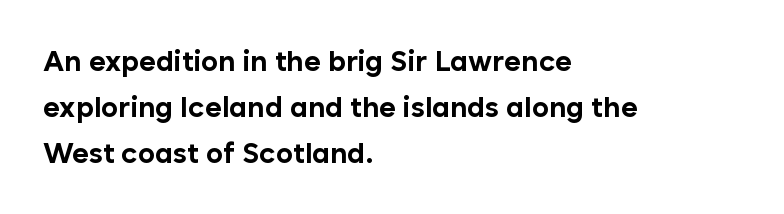
The image shows 29 px bold sans-serif type, upright; set left-aligned, normal line spacing (1.59x), normal letter spacing, not underlined; low stroke contrast and a medium x-height.
